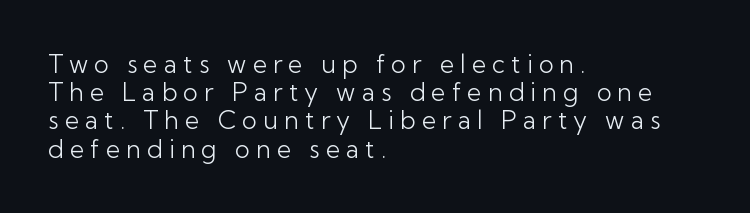
{"italic": "no", "bold": "no", "underline": "no", "align": "left", "line_spacing": "tight", "line_spacing_ratio": 1.13, "letter_spacing": "wide", "letter_spacing_em": 0.24, "glyph_px": 25}
